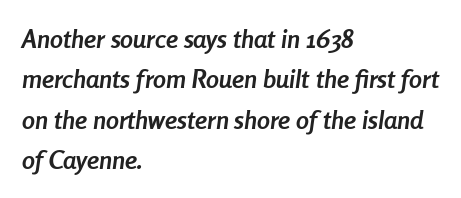
{"italic": "yes", "lean": "right", "slant_degrees": 8, "bold": "yes", "underline": "no", "align": "left", "line_spacing": "normal", "line_spacing_ratio": 1.55, "letter_spacing": "normal", "letter_spacing_em": 0.0, "glyph_px": 26}
